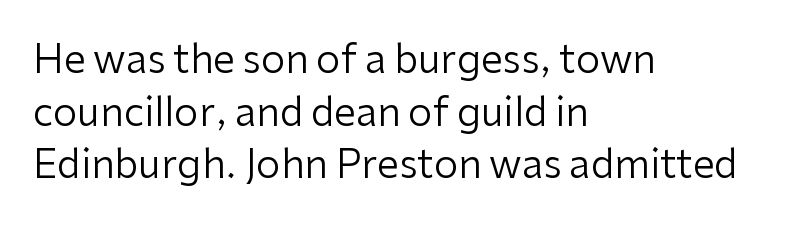
{"serif": "no", "italic": "no", "bold": "no", "weight": "regular", "width": "normal", "stroke_contrast": "low", "x_height": "medium", "monospaced": "no", "underline": "no", "align": "left", "line_spacing": "normal", "line_spacing_ratio": 1.35, "letter_spacing": "normal", "letter_spacing_em": 0.0, "glyph_px": 39}
